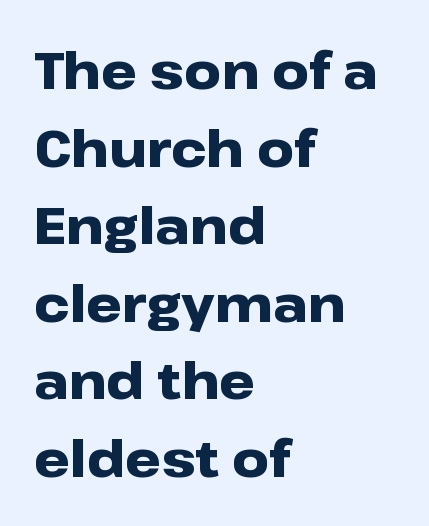
What's the leading like? Ordinary, nothing unusual. Nope, no serifs anywhere on these letters. Looks like regular typesetting: each glyph gets only the width it needs. When letters stand straight like this, we call the style roman or upright. Only glyphs here, with clear space below each row. Pretty heavy lettering here — definitely bold.
